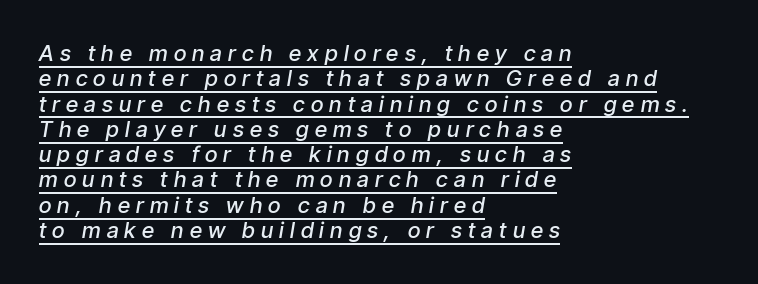
The image shows 22 px text type, italic (leaning right); set left-aligned, tight line spacing (1.15x), unusually wide letter spacing (+0.28 em), underlined.
